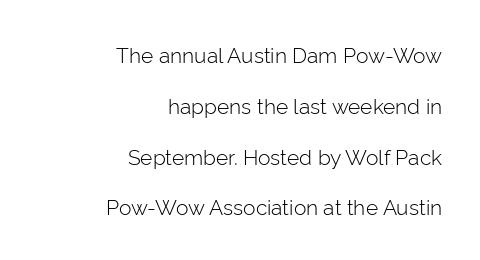
The image shows 21 px text type, upright; set right-aligned, loose line spacing (2.42x), normal letter spacing, not underlined.
